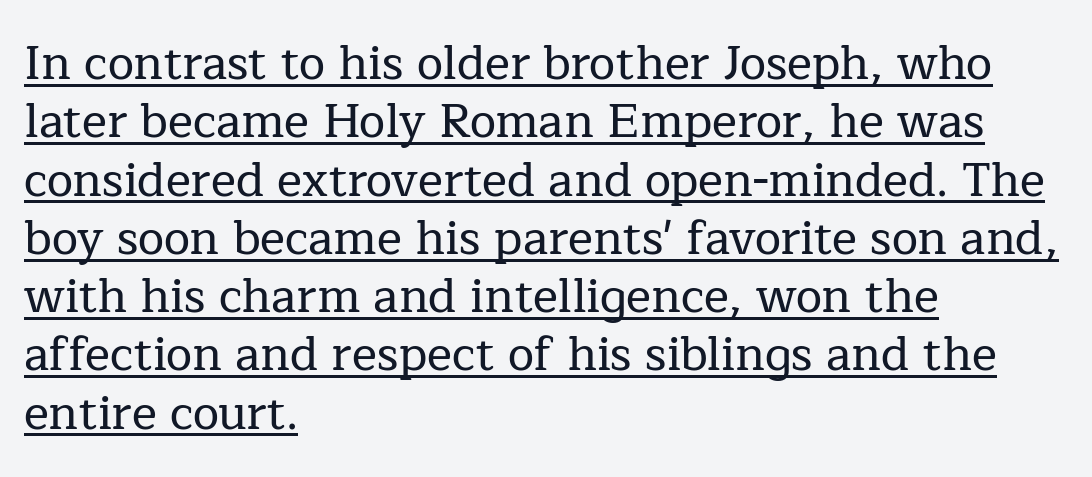
Q: Is the text italic (slanted)? A: No, it is upright.
Q: Is the typeface a serif or a sans-serif typeface? A: Serif.
Q: Is the text underlined? A: Yes.
Q: How is the paragraph aligned? A: Left-aligned.
Q: Is the spacing between letters normal or unusually wide? A: Normal.
Q: Width (condensed, normal, or wide)? A: Normal.
Q: Stroke contrast? A: Low.
Q: x-height? A: Medium.
Q: Monospaced? A: No.
